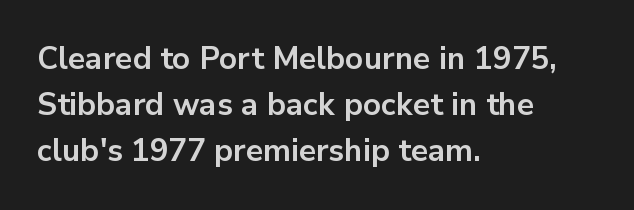
The image shows 31 px bold sans-serif type, upright; set left-aligned, normal line spacing (1.49x), normal letter spacing, not underlined; low stroke contrast and a medium x-height.
